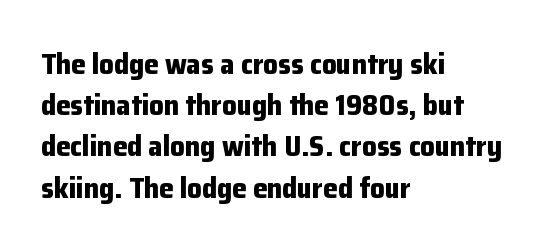
{"serif": "no", "italic": "no", "bold": "yes", "weight": "bold", "width": "normal", "stroke_contrast": "low", "x_height": "medium", "monospaced": "no", "underline": "no", "align": "left", "line_spacing": "normal", "line_spacing_ratio": 1.42, "letter_spacing": "normal", "letter_spacing_em": 0.0, "glyph_px": 29}
